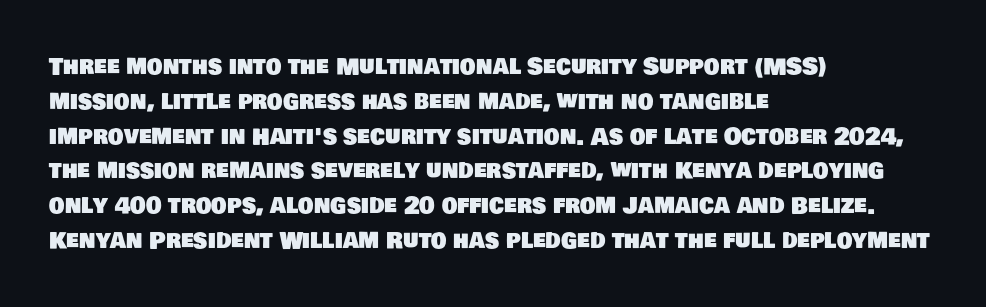
Check under the words: just untouched page. The rendering keeps characters at their native spacing. Successive baselines arrive at the customary interval. The typesetter chose a ragged-right arrangement here.
